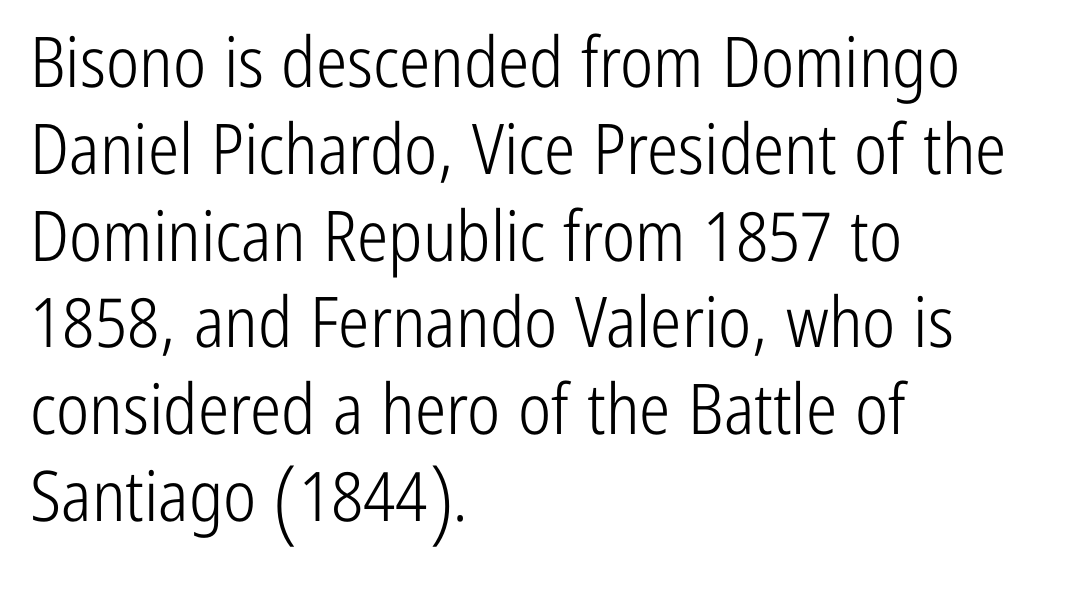
These lines are rendered in a variable-pitch font. Default kerning and tracking; the words read as compact shapes. Vertical stems look standard width or narrower in stroke. Observe the absence of serifs on each vertical stroke in this sample.
